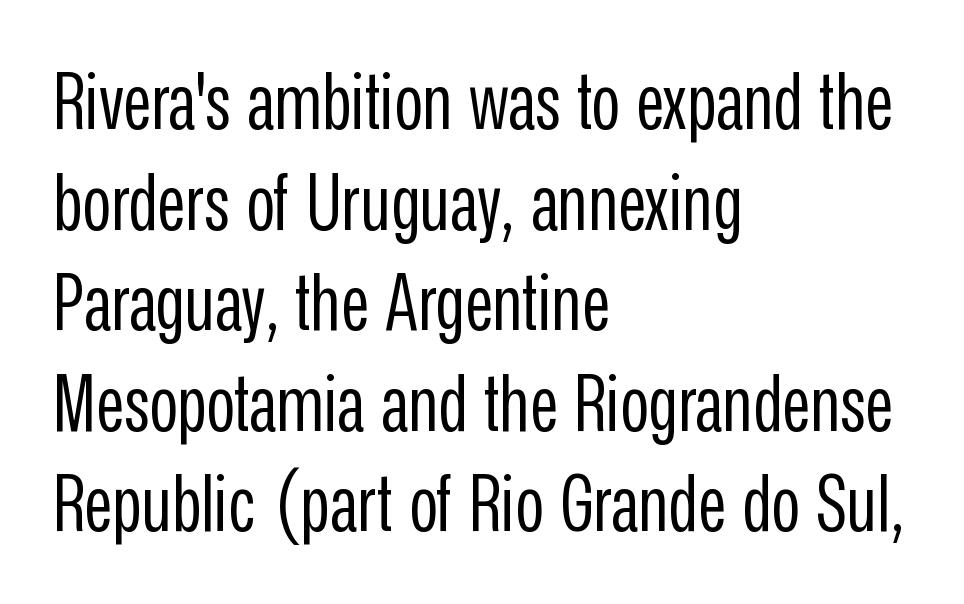
The image shows 78 px regular-weight, condensed sans-serif type, upright; set left-aligned, normal line spacing (1.29x), normal letter spacing, not underlined; low stroke contrast and a medium x-height.
